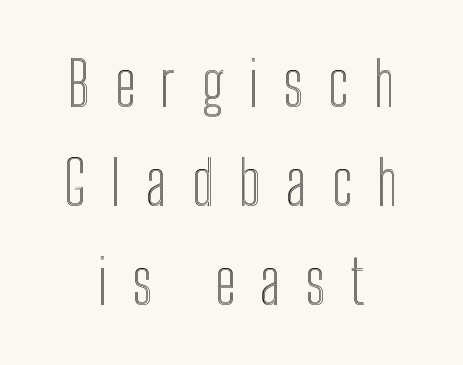
{"italic": "no", "width": "condensed", "x_height": "medium", "monospaced": "no", "underline": "no", "align": "center", "line_spacing": "normal", "line_spacing_ratio": 1.65, "letter_spacing": "wide", "letter_spacing_em": 0.42, "glyph_px": 60}
